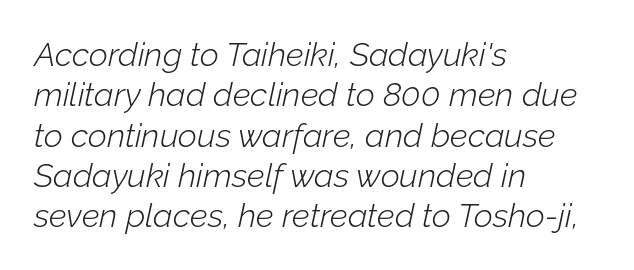
{"italic": "yes", "lean": "right", "slant_degrees": 12, "bold": "no", "weight": "light", "width": "normal", "stroke_contrast": "low", "x_height": "medium", "monospaced": "no", "underline": "no", "align": "left", "line_spacing_ratio": 1.22, "letter_spacing": "normal", "letter_spacing_em": 0.0, "glyph_px": 33}
